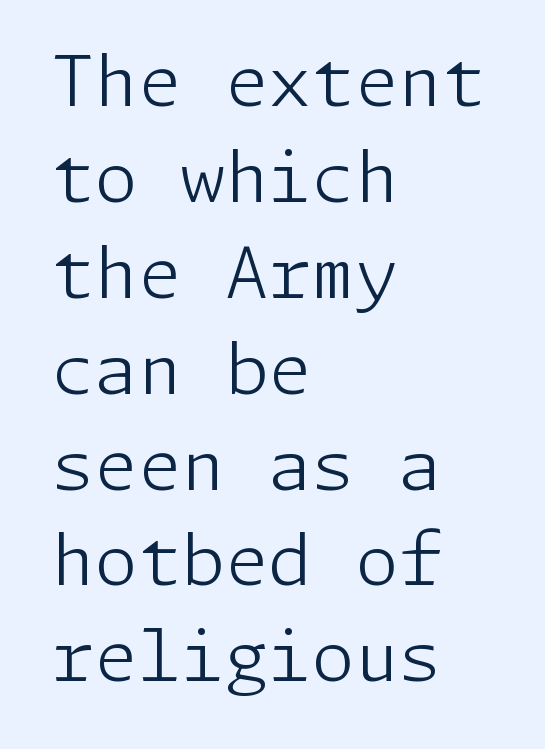
Q: Is the text bold? A: No.
Q: Is the text italic (slanted)? A: No, it is upright.
Q: Is the typeface a serif or a sans-serif typeface? A: Sans-serif.
Q: Is the text underlined? A: No.
Q: How is the paragraph aligned? A: Left-aligned.
Q: Is the spacing between letters normal or unusually wide? A: Normal.
Q: Is the spacing between lines tight, normal or loose? A: Normal.
Q: Width (condensed, normal, or wide)? A: Normal.
Q: Stroke contrast? A: Low.
Q: x-height? A: Medium.
